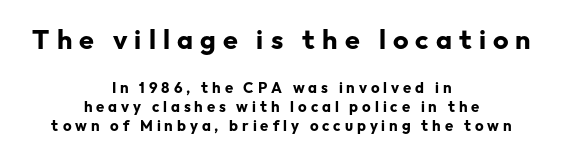
The area under the type is left untouched. Short note: letters widely spaced. When letters stand straight like this, we call the style roman or upright. Emphasis by weight is at full strength: bold.
